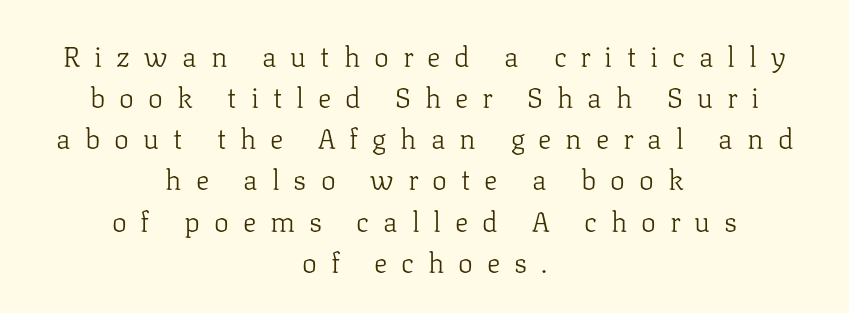
The image shows 28 px light serif type, upright; set centered, normal line spacing (1.47x), unusually wide letter spacing (+0.5 em), not underlined; low stroke contrast and a medium x-height.
